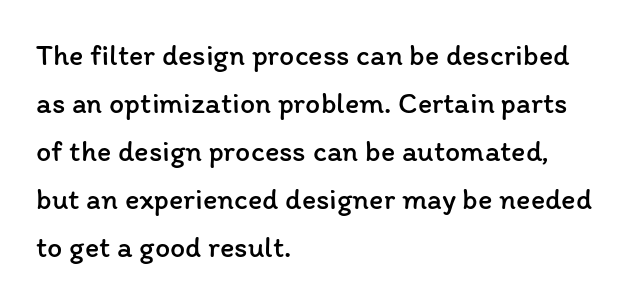
Weight: regular or lighter. This sample keeps an unexceptional amount of space between lines. Do the characters align in a grid? No, the font is proportional. Type without underlining. When letters stand straight like this, we call the style roman or upright.
